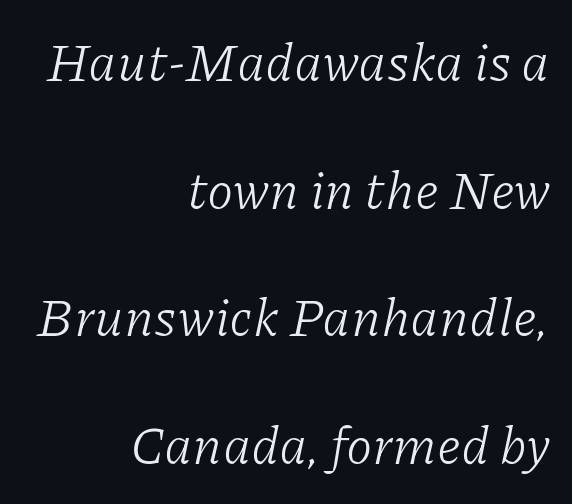
The image shows 53 px light serif type, italic (leaning right); set right-aligned, loose line spacing (2.41x), normal letter spacing, not underlined; low stroke contrast and a medium x-height.
